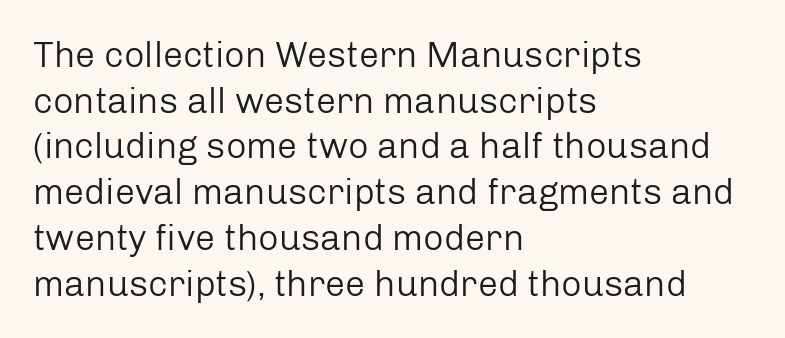
{"serif": "no", "italic": "no", "bold": "no", "weight": "regular", "width": "normal", "stroke_contrast": "low", "x_height": "medium", "monospaced": "no", "underline": "no", "align": "left", "line_spacing": "normal", "line_spacing_ratio": 1.27, "letter_spacing": "normal", "letter_spacing_em": 0.0, "glyph_px": 36}
